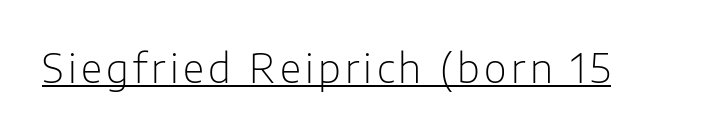
The image shows 39 px light sans-serif type, upright; set underlined; low stroke contrast and a medium x-height.
